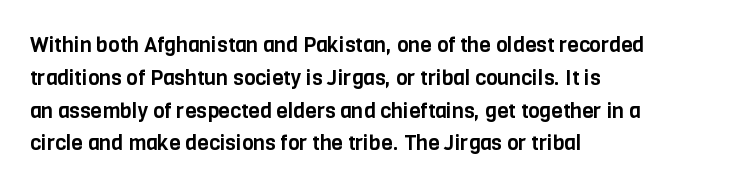
The image shows 21 px text type, upright; set left-aligned, normal line spacing (1.56x), normal letter spacing, not underlined.
